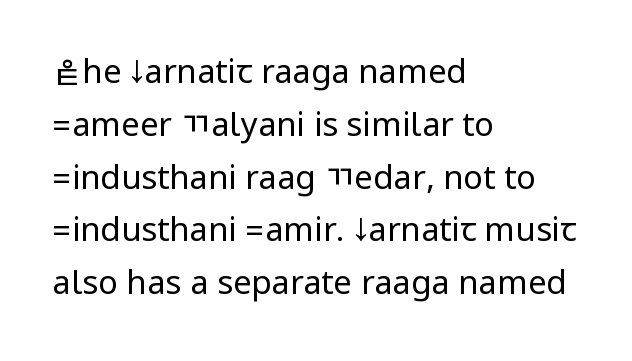
The image shows 33 px regular-weight, condensed sans-serif type, upright; set left-aligned, normal line spacing (1.6x), normal letter spacing, not underlined; low stroke contrast.
